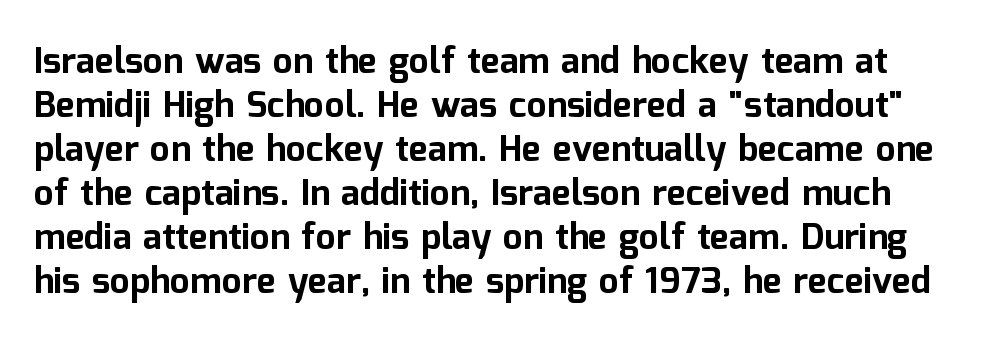
The rendering shows plain stroke endings on the letterforms — a sans-serif design. Note the varied advance widths — an 'i' is clearly narrower than an 'm'. Any mark beneath the type? The region is blank. When letters stand straight like this, we call the style roman or upright. Compared with an ordinary text face, these strokes are far heavier — a full bold.
